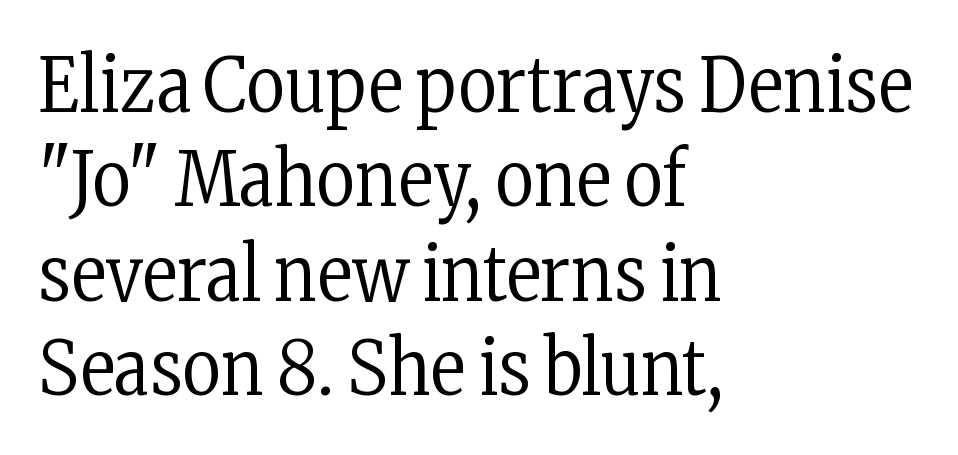
{"serif": "yes", "italic": "no", "bold": "no", "weight": "regular", "width": "condensed", "stroke_contrast": "low", "x_height": "medium", "monospaced": "no", "underline": "no", "align": "left", "line_spacing": "normal", "line_spacing_ratio": 1.26, "letter_spacing": "normal", "letter_spacing_em": 0.0, "glyph_px": 75}
